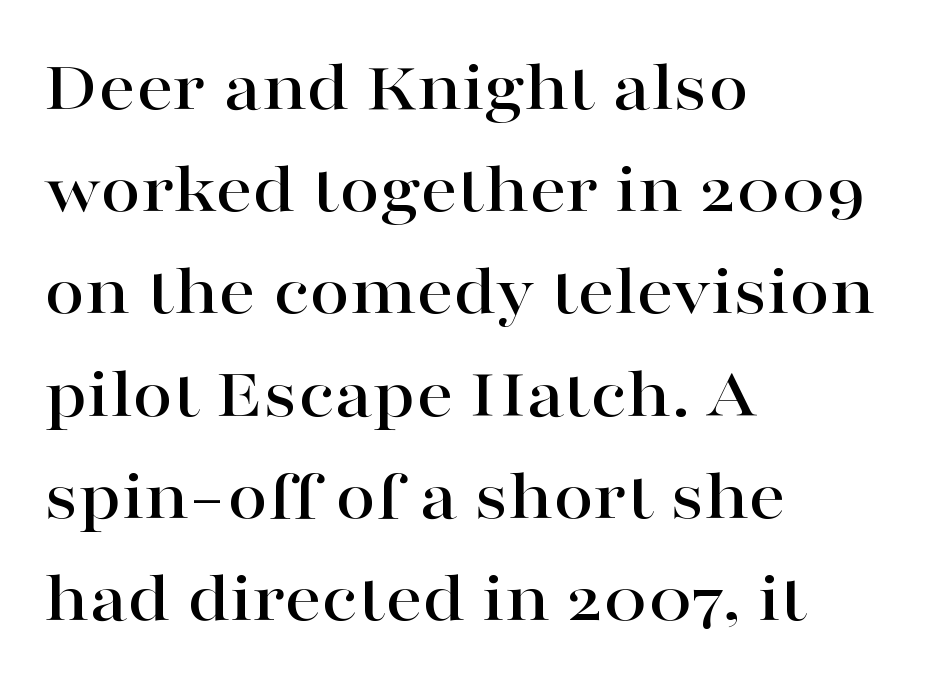
The ragged edge is on the right, which tells us the setting is flush left. Each word holds together tightly as a unit, with standard inter-letter gaps. Proportional: the letters do not fall into vertical columns. Letters rest on an invisible, unmarked baseline.
